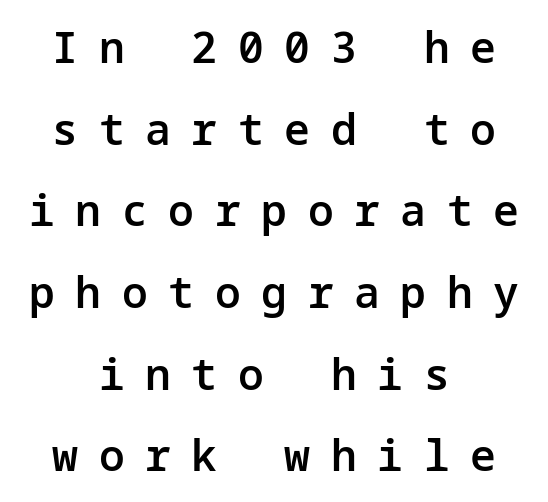
Q: Is the text bold? A: Semi-bold.
Q: Is the text italic (slanted)? A: No, it is upright.
Q: Is the typeface a serif or a sans-serif typeface? A: Sans-serif.
Q: Is the text underlined? A: No.
Q: How is the paragraph aligned? A: Centered.
Q: Is the spacing between letters normal or unusually wide? A: Unusually wide.
Q: Is the spacing between lines tight, normal or loose? A: Loose.
Q: Width (condensed, normal, or wide)? A: Normal.
Q: Stroke contrast? A: Low.
Q: x-height? A: Medium.
